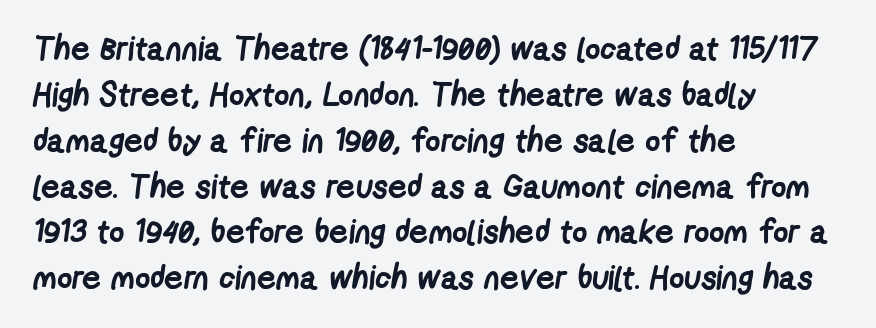
The passage is arranged the way most books set body copy — flush left. The passage shown has conventional tracking throughout. The sample has been set heavy, in full bold. To sum up the face: it is a sans, with no serifs.
